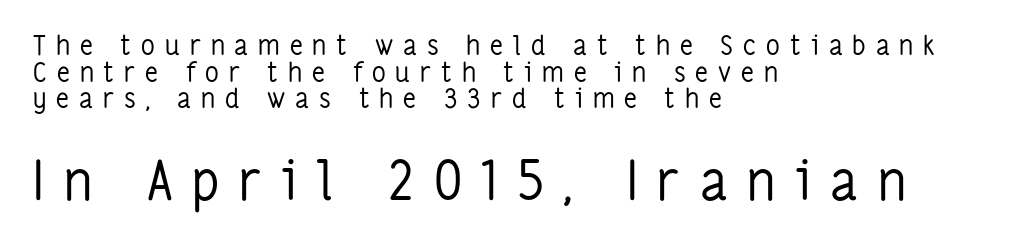
Q: Is the text bold? A: No.
Q: Is the text italic (slanted)? A: No, it is upright.
Q: Is the typeface a serif or a sans-serif typeface? A: Sans-serif.
Q: Is the text underlined? A: No.
Q: How is the paragraph aligned? A: Left-aligned.
Q: Is the spacing between letters normal or unusually wide? A: Unusually wide.
Q: Is the spacing between lines tight, normal or loose? A: Tight.
Q: Which block of text is set in a larger size, the first (top) or the second (bottom)? A: The second (bottom) one.
Q: Width (condensed, normal, or wide)? A: Condensed.
Q: Stroke contrast? A: Low.
Q: x-height? A: Medium.
Q: Monospaced? A: No.
